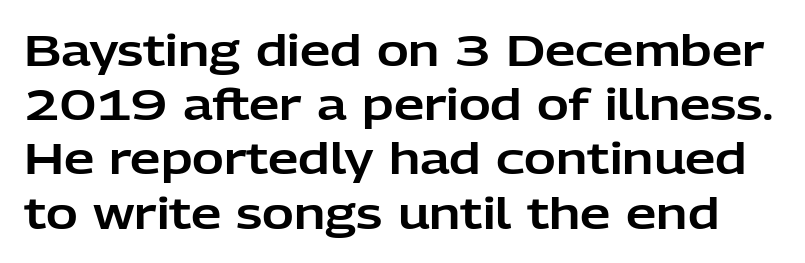
Glyph-to-glyph distance matches everyday printed text. Beneath every word, the page is bare. The axis of the letterforms is exactly vertical. Examine the stroke ends and you'll find no serifs. Line spacing here is normal.
